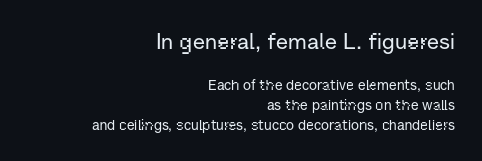
The image shows 22 px text type, upright; set right-aligned, normal line spacing (1.42x), normal letter spacing, not underlined; the first (top) block is 1.57x larger.
